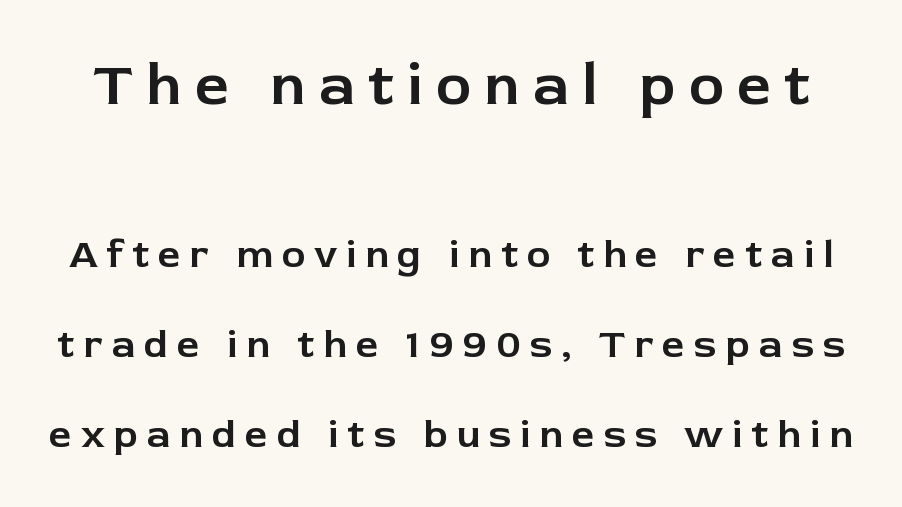
The tracking reads as deliberately expanded to a designer's eye. A great deal of white space separates one row of letters from the next. Type without underlining. Designer's note — italics off, roman on. The type family on display is of the sans-serif kind.
